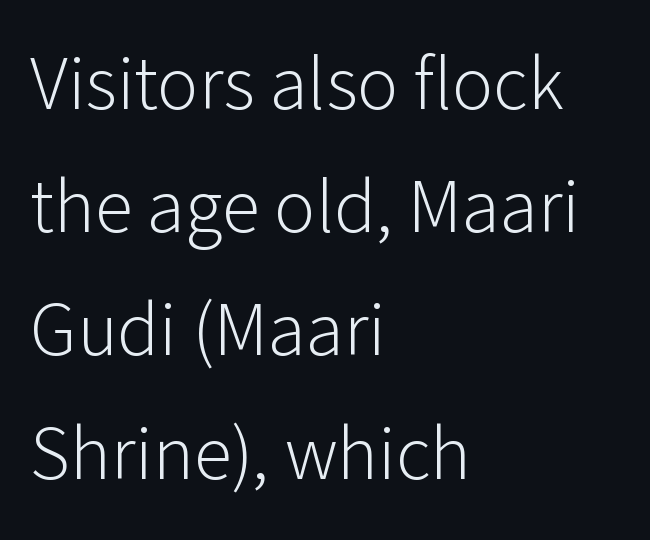
Q: Is the text bold? A: No.
Q: Is the text italic (slanted)? A: No, it is upright.
Q: Is the typeface a serif or a sans-serif typeface? A: Sans-serif.
Q: Is the text underlined? A: No.
Q: How is the paragraph aligned? A: Left-aligned.
Q: Is the spacing between letters normal or unusually wide? A: Normal.
Q: Is the spacing between lines tight, normal or loose? A: Normal.
Q: Width (condensed, normal, or wide)? A: Normal.
Q: Stroke contrast? A: Low.
Q: x-height? A: Medium.
Q: Monospaced? A: No.
